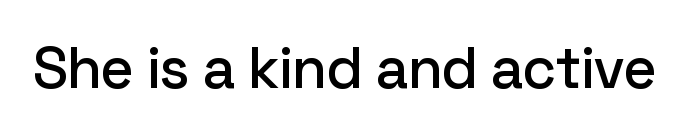
{"serif": "no", "italic": "no", "width": "normal", "stroke_contrast": "low", "x_height": "medium", "monospaced": "no", "underline": "no", "letter_spacing": "normal", "letter_spacing_em": 0.0, "glyph_px": 58}
